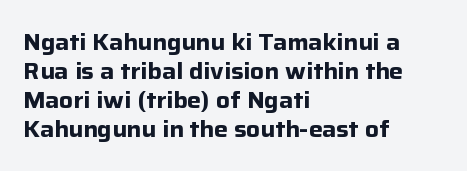
The typography opts for an upright posture over an oblique one. What weight is shown? A full bold with thick strokes. How would I describe the line gaps? Plain and ordinary. Each line starts at the same left margin while the right side varies.
